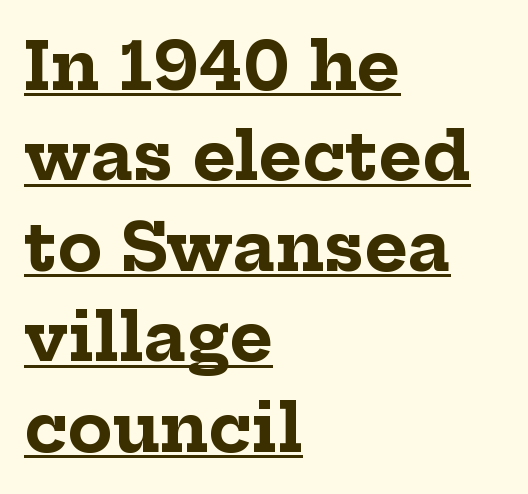
Q: Is the text bold? A: Yes.
Q: Is the text italic (slanted)? A: No, it is upright.
Q: Is the typeface a serif or a sans-serif typeface? A: Serif.
Q: Is the text underlined? A: Yes.
Q: How is the paragraph aligned? A: Left-aligned.
Q: Is the spacing between letters normal or unusually wide? A: Normal.
Q: Is the spacing between lines tight, normal or loose? A: Normal.
Q: Width (condensed, normal, or wide)? A: Normal.
Q: Stroke contrast? A: Low.
Q: x-height? A: Medium.
Q: Monospaced? A: No.
